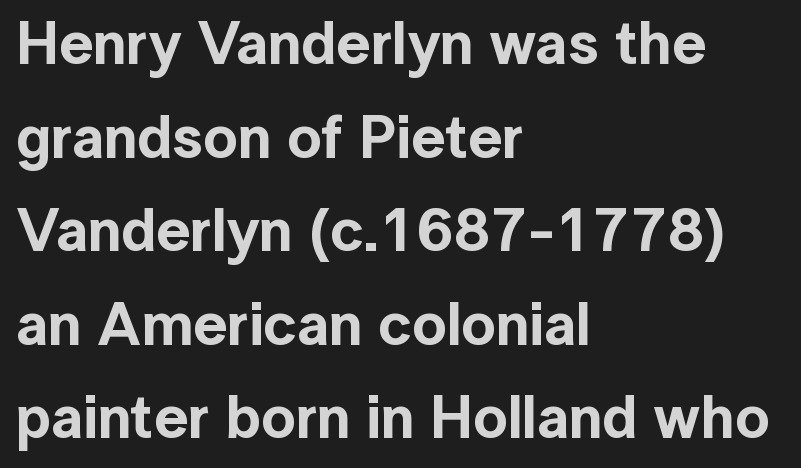
The image shows 60 px sans-serif type, upright; set left-aligned, normal line spacing (1.56x), normal letter spacing, not underlined; a medium x-height.
